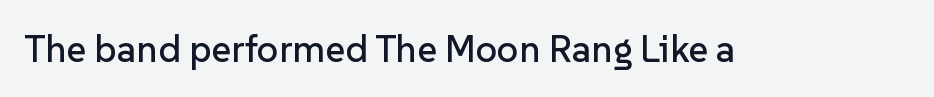
The image shows 38 px sans-serif type, upright; set normal letter spacing, not underlined; low stroke contrast and a medium x-height.
